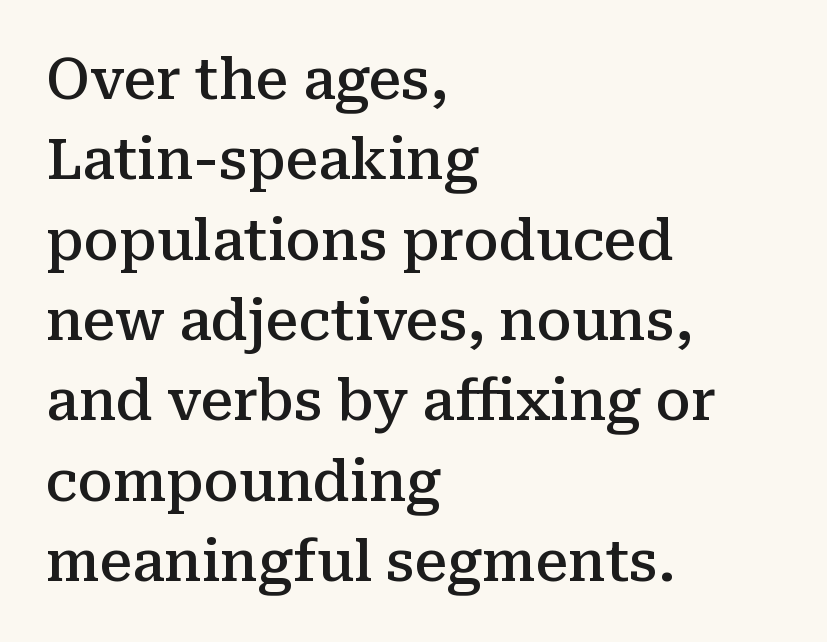
Q: Is the text bold? A: Semi-bold.
Q: Is the text italic (slanted)? A: No, it is upright.
Q: Is the typeface a serif or a sans-serif typeface? A: Serif.
Q: Is the text underlined? A: No.
Q: How is the paragraph aligned? A: Left-aligned.
Q: Is the spacing between letters normal or unusually wide? A: Normal.
Q: Is the spacing between lines tight, normal or loose? A: Normal.
Q: Width (condensed, normal, or wide)? A: Normal.
Q: Stroke contrast? A: Medium.
Q: x-height? A: Medium.
Q: Monospaced? A: No.
